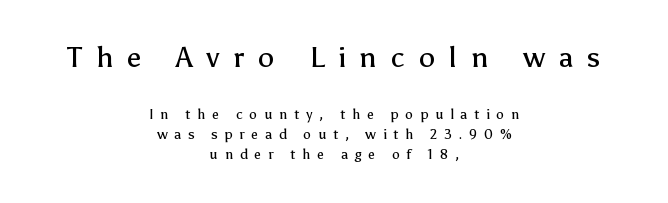
{"serif": "no", "italic": "no", "bold": "no", "weight": "regular", "width": "normal", "stroke_contrast": "low", "x_height": "medium", "monospaced": "no", "underline": "no", "align": "center", "line_spacing": "normal", "line_spacing_ratio": 1.46, "letter_spacing": "wide", "letter_spacing_em": 0.48, "larger_block": "first", "size_ratio": 2.07, "glyph_px": 29}
